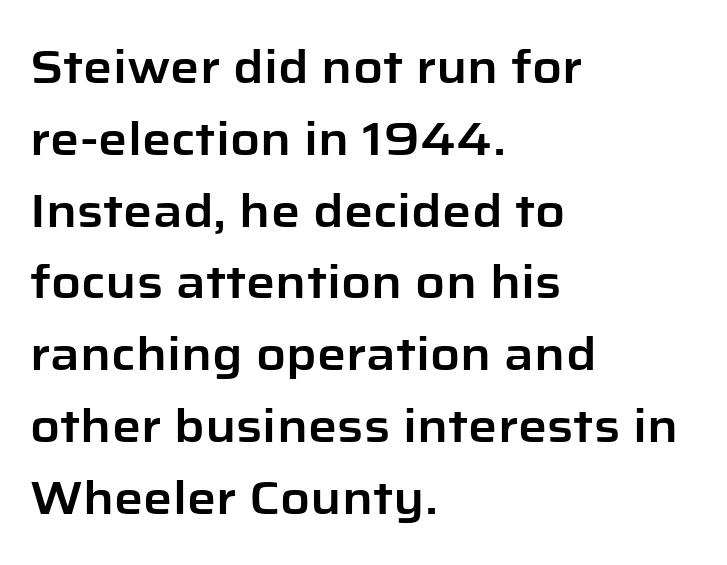
The passage shown is typeset with a sans-serif family. Tracking value appears to be zero — textbook default spacing. The lettering holds an erect, upright posture throughout. Vertically, the passage feels balanced, rows spaced as you'd expect. Descender tails drop into unmarked territory. Each line starts at the same left margin while the right side varies.
